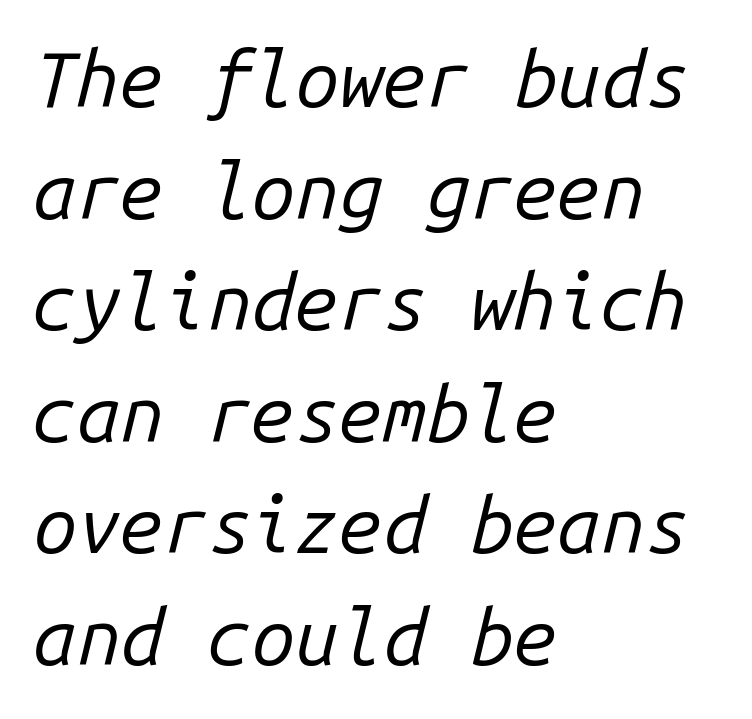
Weight: in the light-to-regular range. Every character here occupies the same horizontal width, giving the sample a typewriter-like rhythm. Glance below the letters and you will spot only blank space. The paragraph shown leans on its left margin.
